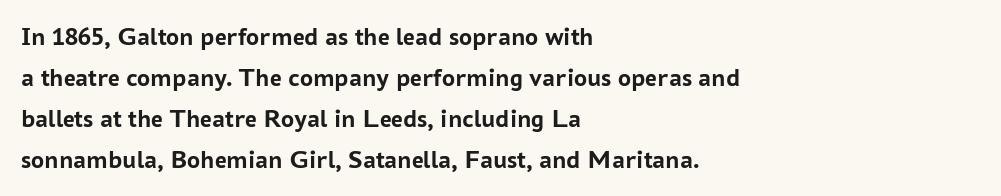
Standard letterfit; no display-style spreading of the glyphs. Compared with typical paragraphs, the rows here are spaced about the same. A bare baseline throughout the passage. Every stem runs plumb, perpendicular to the baseline. The typesetter chose a ragged-right arrangement here. The font is running at its bold setting.
